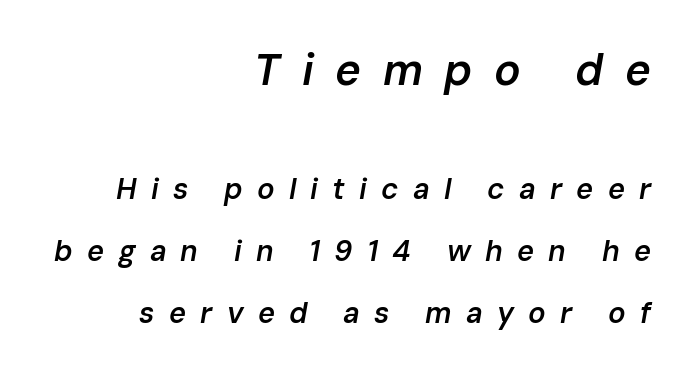
Descenders hang freely into open space. This layout puts the oversized block above and the modest block below. In terms of leading, this rendering errs on the spacious side. Substantial extra tracking has been applied to these lines. A typesetter would call this proportional, since set widths differ per character.
